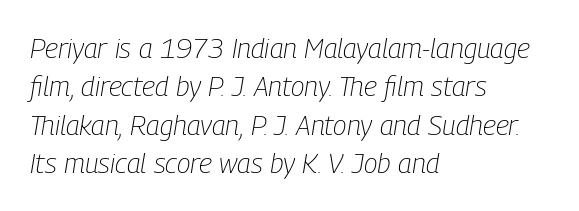
{"italic": "yes", "lean": "right", "slant_degrees": 9, "bold": "no", "weight": "light", "width": "condensed", "stroke_contrast": "low", "x_height": "medium", "monospaced": "no", "underline": "no", "align": "left", "line_spacing": "normal", "line_spacing_ratio": 1.37, "letter_spacing": "normal", "letter_spacing_em": 0.0, "glyph_px": 28}
